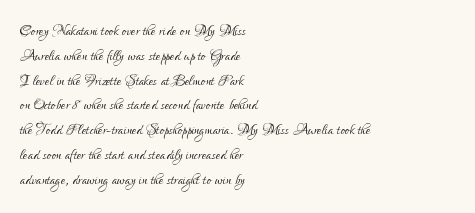
Q: Is the text bold? A: No.
Q: Is the text italic (slanted)? A: Yes.
Q: Is the text underlined? A: No.
Q: How is the paragraph aligned? A: Left-aligned.
Q: Is the spacing between letters normal or unusually wide? A: Normal.
